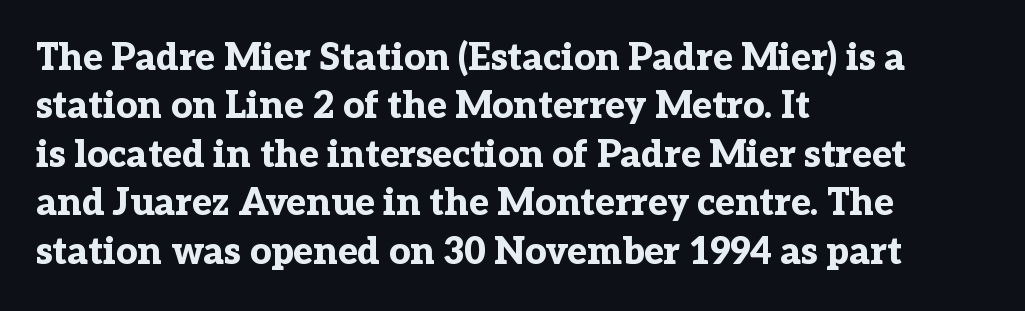
{"serif": "yes", "italic": "no", "bold": "yes", "weight": "bold", "width": "normal", "stroke_contrast": "low", "x_height": "medium", "monospaced": "no", "underline": "no", "align": "left", "line_spacing": "normal", "line_spacing_ratio": 1.31, "letter_spacing": "normal", "letter_spacing_em": 0.0, "glyph_px": 37}
